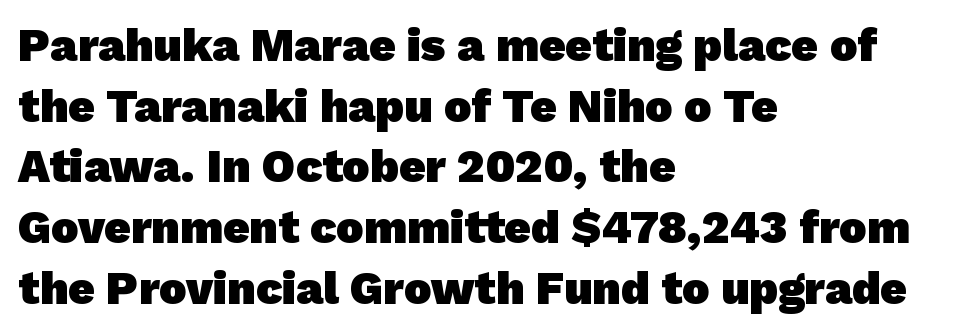
Reading down the block, your eye returns to a fixed left position each line. Weight check: bold — yes, fully. The leading is moderate, giving the passage an even texture. Regarding serifs, this sample does without them. The zone under the glyphs is completely vacant. In terms of letterspacing, this is plain default setting.
